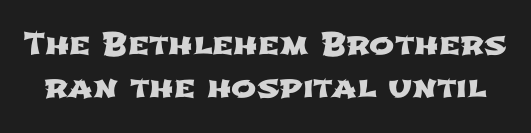
Classification — sans serif. This sample has the flowing, uneven cadence of proportional lettering. The foot of each line stays bare and open. What stands out about the letter spacing? Nothing — it is the standard amount. The space between consecutive lines is moderate.
